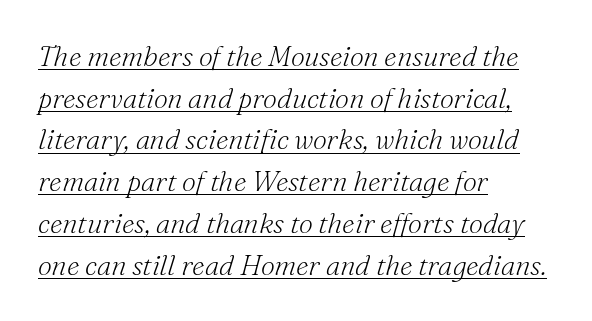
Q: Is the text bold? A: No.
Q: Is the text italic (slanted)? A: Yes, it leans right by about 16 degrees.
Q: Is the typeface a serif or a sans-serif typeface? A: Serif.
Q: Is the text underlined? A: Yes.
Q: How is the paragraph aligned? A: Left-aligned.
Q: Is the spacing between letters normal or unusually wide? A: Normal.
Q: Is the spacing between lines tight, normal or loose? A: Normal.
Q: Width (condensed, normal, or wide)? A: Normal.
Q: Stroke contrast? A: Medium.
Q: x-height? A: Small.
Q: Monospaced? A: No.
